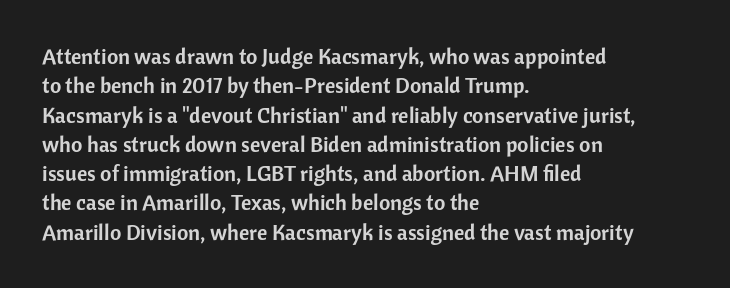
Q: Is the text italic (slanted)? A: No, it is upright.
Q: Is the text underlined? A: No.
Q: How is the paragraph aligned? A: Left-aligned.
Q: Is the spacing between letters normal or unusually wide? A: Normal.
Q: Is the spacing between lines tight, normal or loose? A: Normal.
